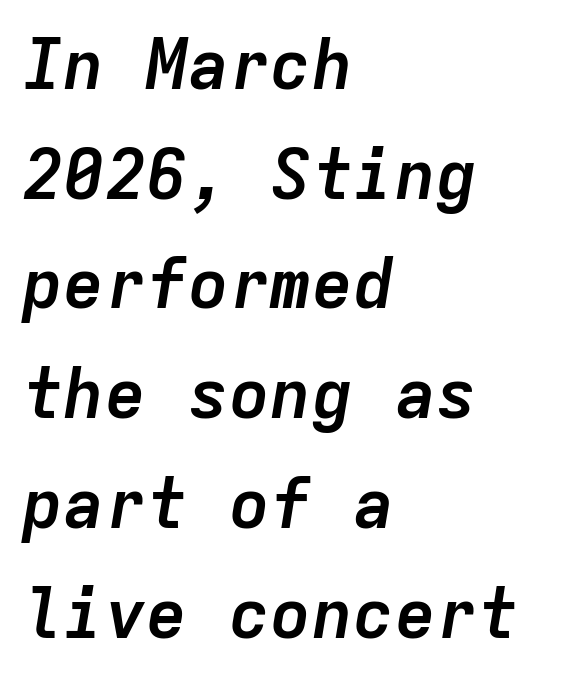
Q: Is the text bold? A: Yes.
Q: Is the text italic (slanted)? A: Yes, it leans right by about 9 degrees.
Q: Is the text underlined? A: No.
Q: How is the paragraph aligned? A: Left-aligned.
Q: Is the spacing between letters normal or unusually wide? A: Normal.
Q: Is the spacing between lines tight, normal or loose? A: Normal.
Q: Width (condensed, normal, or wide)? A: Normal.
Q: Stroke contrast? A: Low.
Q: x-height? A: Medium.
Q: Monospaced? A: Yes.
